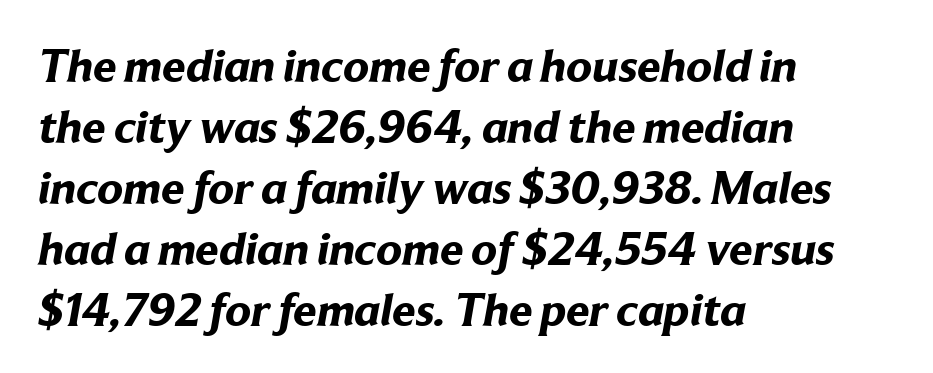
On the weight axis this lands at bold, roughly 700. Spacing verdict: proportional, widths tailored to each character. Each new line begins a customary step beneath the previous one. Here the glyphs are tracked normally, forming tight word shapes. The specimen omits any rule beneath the text block's lines.
